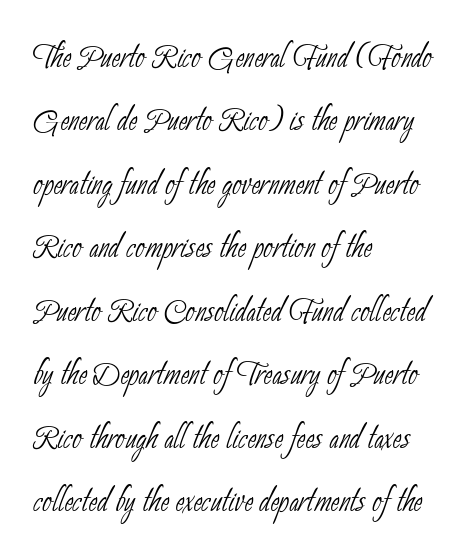
No extra tracking has been applied to these lines. The glyphs in this specimen are sans serif. Character widths vary here, with narrow letters taking less room than wide ones. Just letters on the line, the space beneath them empty.
